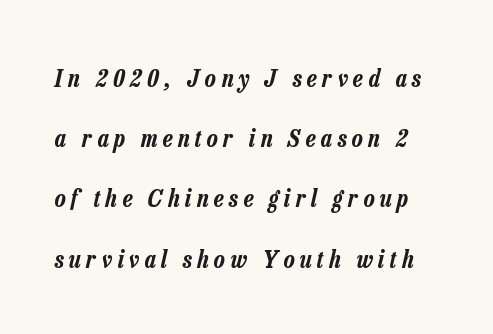
The image shows 25 px text type, italic (leaning right); set loose line spacing (2.41x), unusually wide letter spacing (+0.22 em), not underlined.
